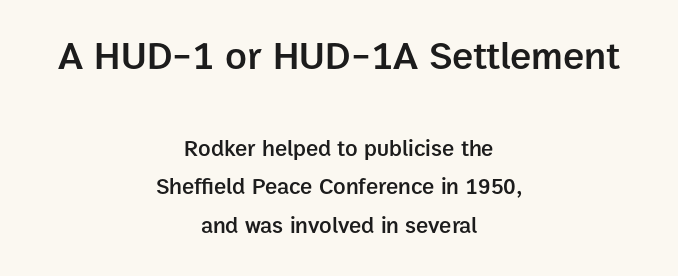
The image shows 40 px semibold sans-serif type, upright; set centered, normal line spacing (1.69x), normal letter spacing, not underlined; the first (top) block is 1.74x larger; low stroke contrast and a medium x-height.
